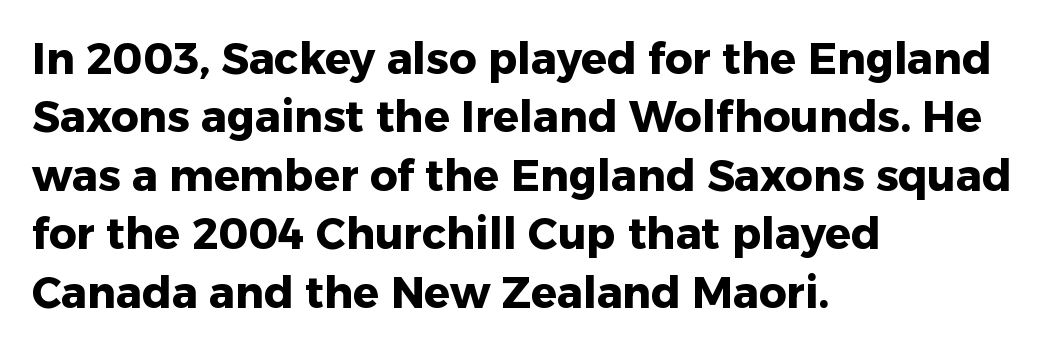
Do the characters align in a grid? No, the font is proportional. I'd describe the lettering as bold — thick and assertive. Rule under the text: the space is simply empty. The letters carry no serifs — their stems end cleanly without finishing strokes.
